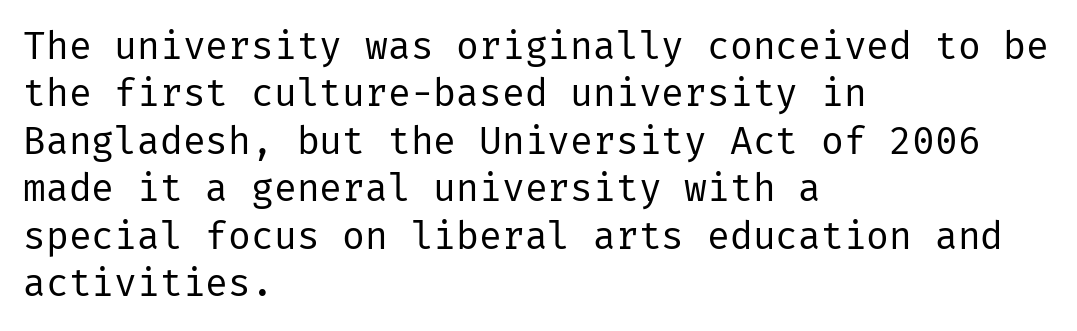
Q: Is the text bold? A: No.
Q: Is the text italic (slanted)? A: No, it is upright.
Q: Is the typeface a serif or a sans-serif typeface? A: Sans-serif.
Q: Is the text underlined? A: No.
Q: How is the paragraph aligned? A: Left-aligned.
Q: Is the spacing between letters normal or unusually wide? A: Normal.
Q: Is the spacing between lines tight, normal or loose? A: Normal.
Q: Width (condensed, normal, or wide)? A: Normal.
Q: Stroke contrast? A: Low.
Q: x-height? A: Medium.
